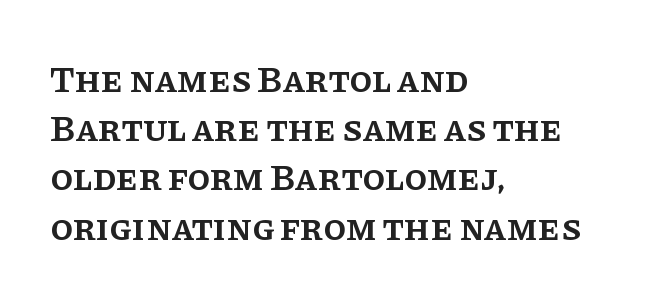
The image shows 37 px semibold serif type, upright; set left-aligned, normal line spacing (1.33x), normal letter spacing, not underlined; low stroke contrast and a large x-height.
